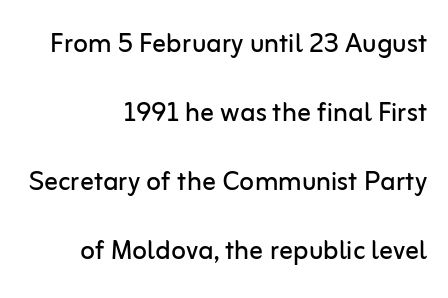
The image shows 34 px regular-weight sans-serif type, upright; set right-aligned, loose line spacing (2.03x), normal letter spacing, not underlined; low stroke contrast and a medium x-height.
